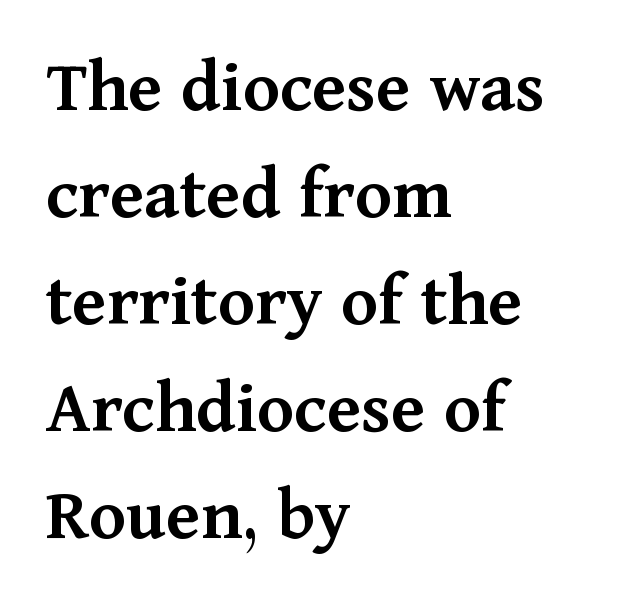
The image shows 77 px semibold serif type, upright; set left-aligned, normal line spacing (1.39x), normal letter spacing, not underlined; medium stroke contrast and a medium x-height.
